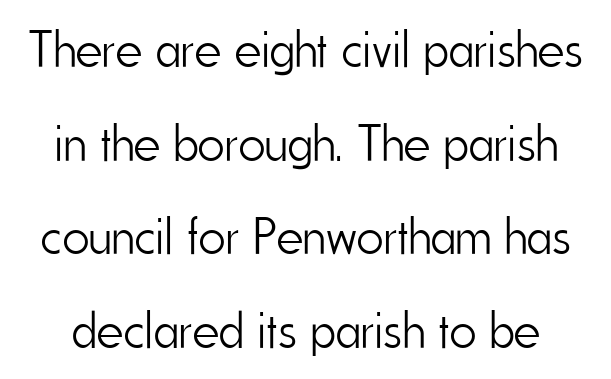
Characters follow at the spacing the type designer built in. A roman cut, with each character standing at attention. Bare-footed words on every line. A quiet, ordinary-to-light weight characterises the typeface. Here the designer chose a conventional face with non-uniform glyph widths.
